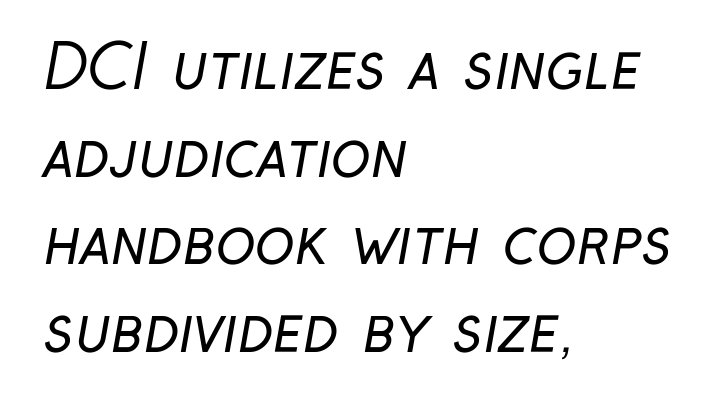
Q: Is the text bold? A: No.
Q: Is the typeface a serif or a sans-serif typeface? A: Sans-serif.
Q: Is the text underlined? A: No.
Q: How is the paragraph aligned? A: Left-aligned.
Q: Is the spacing between letters normal or unusually wide? A: Normal.
Q: Is the spacing between lines tight, normal or loose? A: Normal.
Q: Width (condensed, normal, or wide)? A: Condensed.
Q: Stroke contrast? A: Low.
Q: x-height? A: Medium.
Q: Monospaced? A: No.
